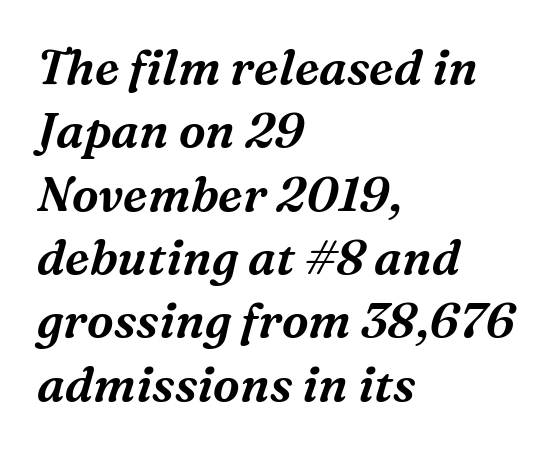
The foot of each line stays bare and open. Vertical spacing — default. Every row of glyphs begins at an identical x-position on the left. In terms of letterspacing, this is plain default setting.
